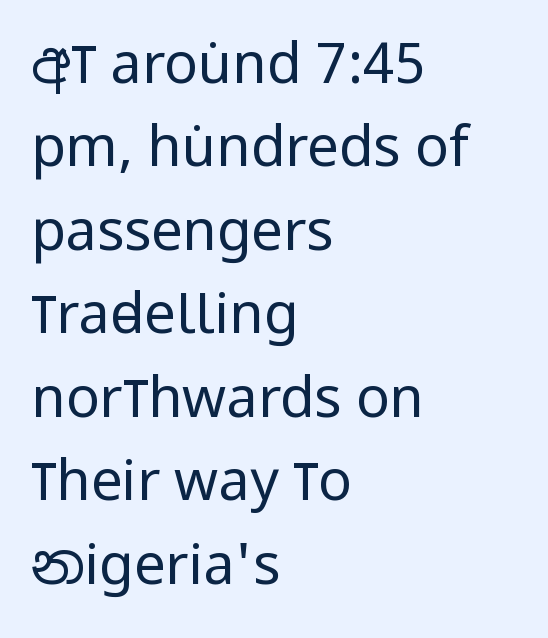
The image shows 56 px regular-weight, condensed sans-serif type, upright; set left-aligned, normal line spacing (1.49x), normal letter spacing, not underlined; low stroke contrast and a large x-height.
